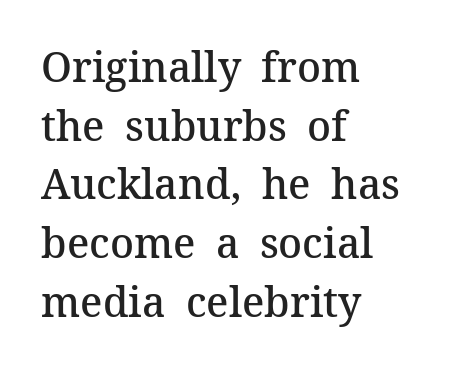
{"serif": "yes", "italic": "no", "bold": "semi", "weight": "semibold", "width": "normal", "stroke_contrast": "medium", "x_height": "medium", "monospaced": "no", "underline": "no", "align": "left", "line_spacing": "normal", "line_spacing_ratio": 1.43, "letter_spacing": "normal", "letter_spacing_em": 0.0, "glyph_px": 41}
